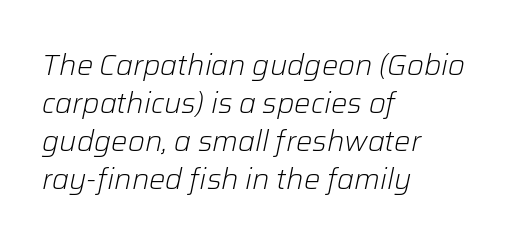
{"italic": "yes", "lean": "right", "slant_degrees": 12, "bold": "no", "weight": "light", "width": "normal", "stroke_contrast": "low", "x_height": "medium", "monospaced": "no", "underline": "no", "align": "left", "line_spacing": "normal", "line_spacing_ratio": 1.31, "letter_spacing": "normal", "letter_spacing_em": 0.0, "glyph_px": 29}
